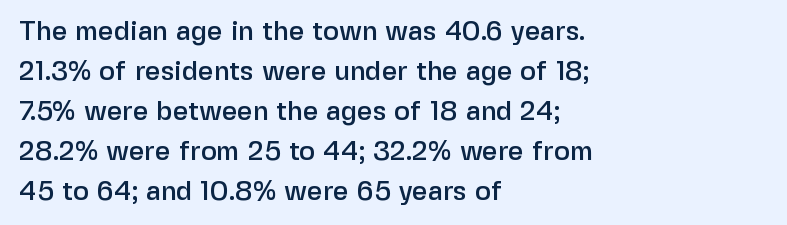
Q: Is the text italic (slanted)? A: No, it is upright.
Q: Is the text underlined? A: No.
Q: How is the paragraph aligned? A: Left-aligned.
Q: Is the spacing between letters normal or unusually wide? A: Normal.
Q: Is the spacing between lines tight, normal or loose? A: Normal.
